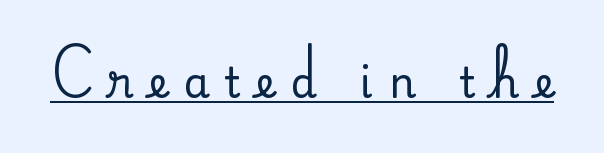
The image shows 42 px serif type, upright; set unusually wide letter spacing (+0.37 em), underlined; medium stroke contrast and a small x-height.
